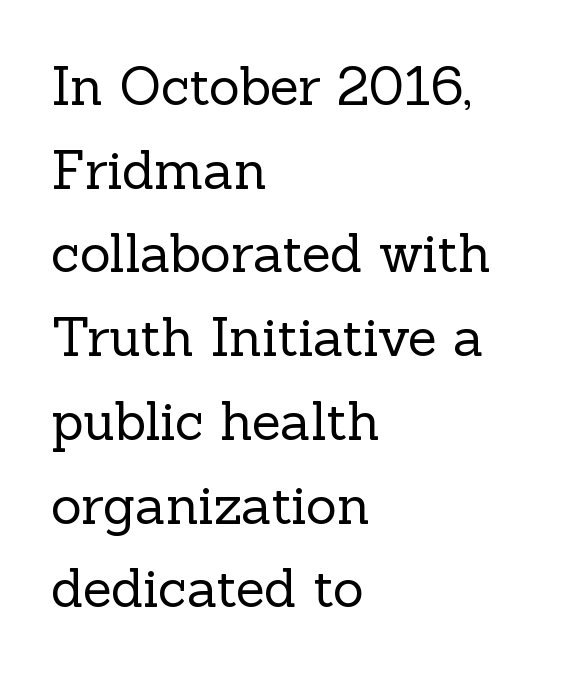
Q: Is the text bold? A: No.
Q: Is the text italic (slanted)? A: No, it is upright.
Q: Is the typeface a serif or a sans-serif typeface? A: Serif.
Q: Is the text underlined? A: No.
Q: How is the paragraph aligned? A: Left-aligned.
Q: Is the spacing between letters normal or unusually wide? A: Normal.
Q: Is the spacing between lines tight, normal or loose? A: Normal.
Q: Width (condensed, normal, or wide)? A: Normal.
Q: x-height? A: Medium.
Q: Monospaced? A: No.
